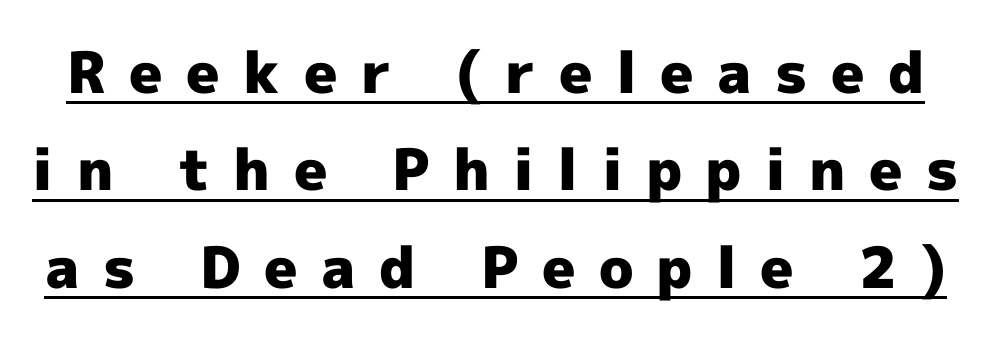
On the weight axis this lands at bold, roughly 700. Descenders here cross a horizontal rule under the line. Unlike italic type, these characters show no tilt at all. The passage shown is typed in a proportional face where columns would drift. I'd call this a sans setting — the letters go barefoot. Look at the tracking — it's clearly loosened, letters drifting apart.
